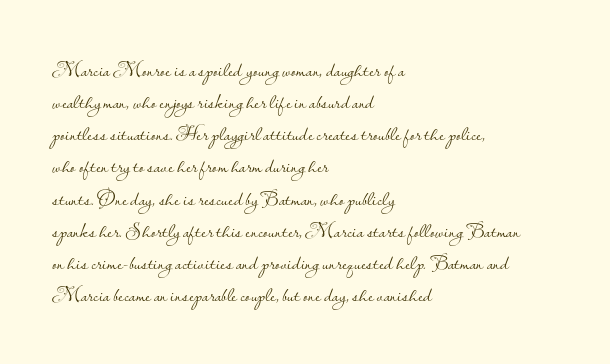
The image shows 21 px text type; set left-aligned, normal line spacing (1.53x), normal letter spacing, not underlined.
